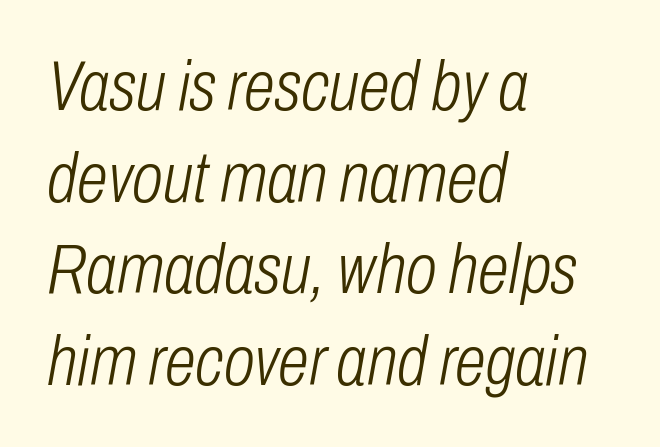
{"italic": "yes", "lean": "right", "slant_degrees": 10, "bold": "no", "weight": "light", "width": "condensed", "stroke_contrast": "low", "x_height": "medium", "monospaced": "no", "underline": "no", "align": "left", "line_spacing": "normal", "line_spacing_ratio": 1.29, "letter_spacing": "normal", "letter_spacing_em": 0.0, "glyph_px": 71}
